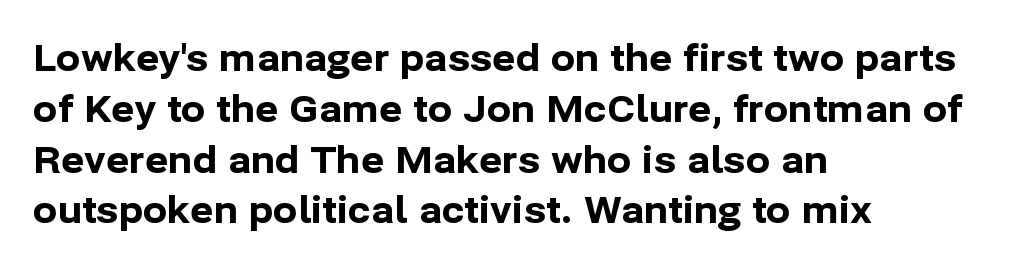
The image shows 36 px bold sans-serif type, upright; set left-aligned, normal line spacing (1.41x), normal letter spacing, not underlined; low stroke contrast and a medium x-height.
